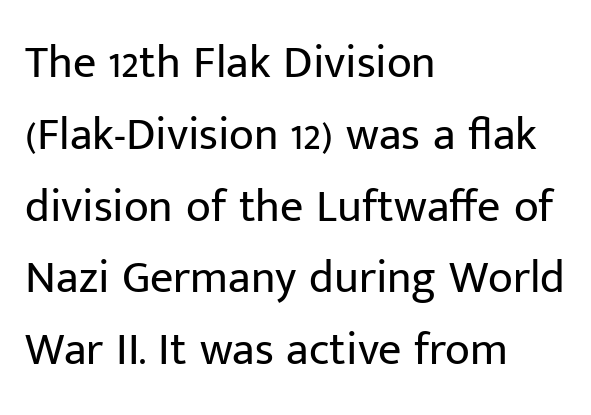
Q: Is the text bold? A: No.
Q: Is the text italic (slanted)? A: No, it is upright.
Q: Is the typeface a serif or a sans-serif typeface? A: Sans-serif.
Q: Is the text underlined? A: No.
Q: How is the paragraph aligned? A: Left-aligned.
Q: Is the spacing between letters normal or unusually wide? A: Normal.
Q: Is the spacing between lines tight, normal or loose? A: Normal.
Q: Width (condensed, normal, or wide)? A: Normal.
Q: Stroke contrast? A: Low.
Q: x-height? A: Medium.
Q: Monospaced? A: No.
